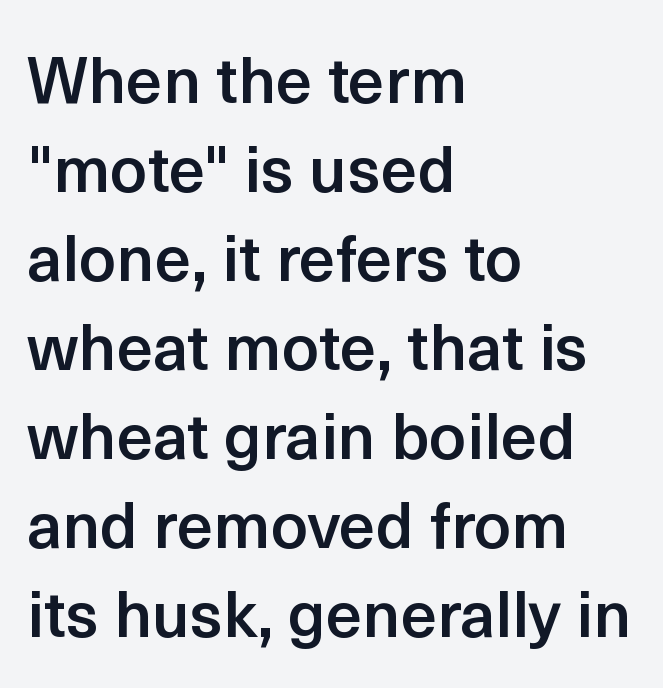
{"serif": "no", "italic": "no", "bold": "semi", "weight": "semibold", "width": "normal", "x_height": "medium", "monospaced": "no", "underline": "no", "align": "left", "line_spacing": "normal", "line_spacing_ratio": 1.37, "letter_spacing": "normal", "letter_spacing_em": 0.0, "glyph_px": 65}
